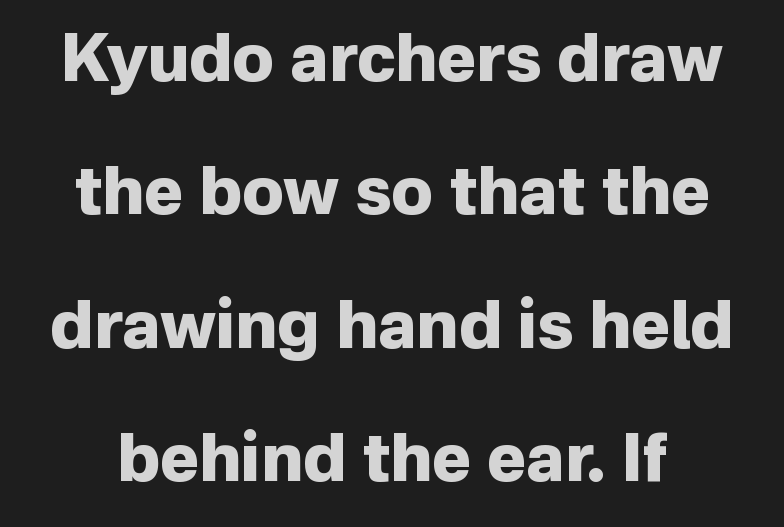
Characters follow at the spacing the type designer built in. Whoever set this chose breathing room over compactness in the vertical rhythm. Look at the stroke-to-counter ratio: heavy, a bold. Does the lettering tilt? It doesn't — this is upright. These lines are rendered in a variable-pitch font. The words here are not underlined.
